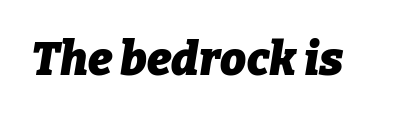
{"italic": "yes", "lean": "right", "slant_degrees": 9, "bold": "yes", "weight": "heavy", "width": "normal", "stroke_contrast": "low", "x_height": "medium", "monospaced": "no", "underline": "no", "letter_spacing": "normal", "letter_spacing_em": 0.0, "glyph_px": 46}
